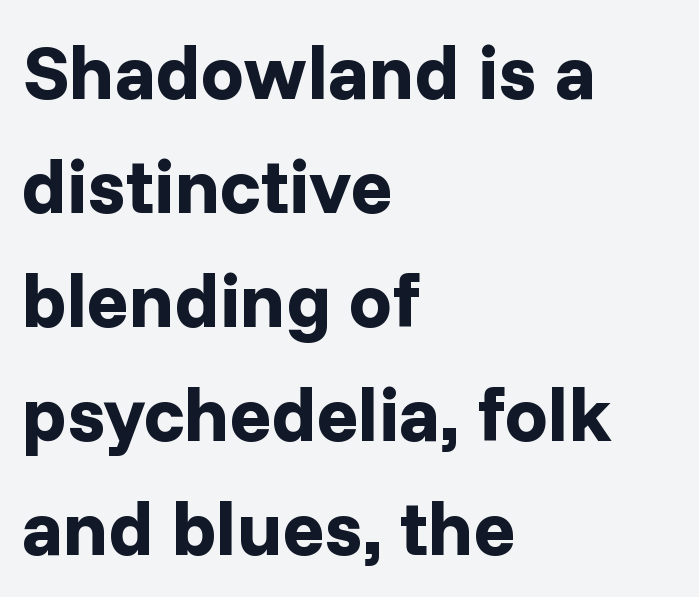
The glyphs are unaccompanied by any horizontal stroke below them. Regarding leading, the lines here are spaced in the standard way. Visually the block forms a straight wall on the left and a jagged coastline on the right. This is the regular roman posture of the typeface. Do the characters align in a grid? No, the font is proportional. Serif or sans? Sans — the stroke terminals are bare.
